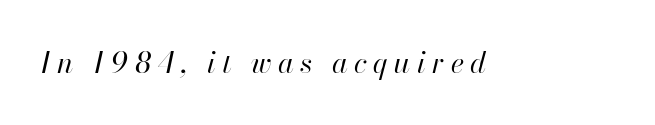
The weight tops out at a normal text grade. The gap between lines stays unmarked. There's an unmistakable incline to the writing here. This sample has the flowing, uneven cadence of proportional lettering. Inter-character spacing is expanded well beyond the font's built-in metrics.
